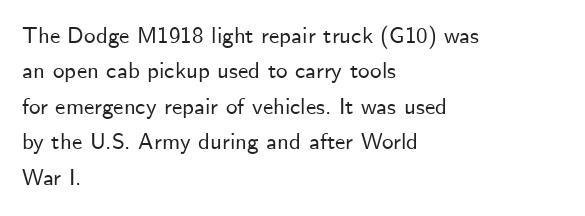
Nope, not italic — everything's standing straight. Words appear dense and cohesive because spacing is normal. The baseline area is clear. These lines sit exactly where default settings would place them. The compositor pushed each line to the left boundary.
